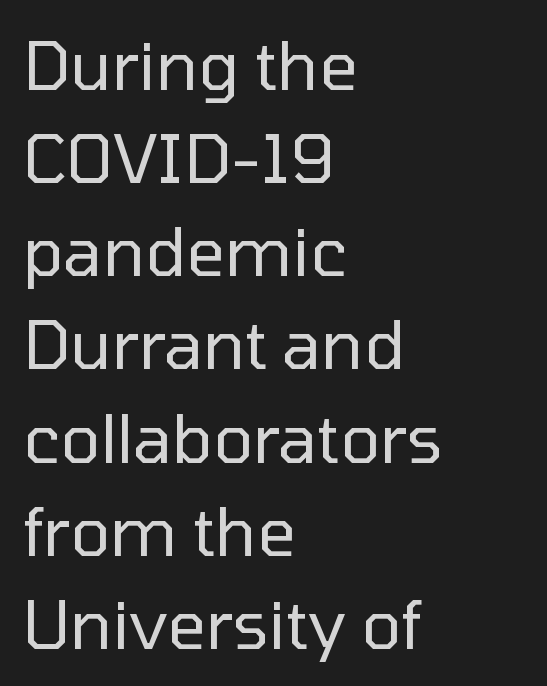
Decoration check: the copy has no underline. A light-to-regular cut is what we see here. Caption: multi-line text, flush left, ragged right. Vertical spacing — default. Ascenders rise straight up at ninety degrees. Varying glyph widths throughout — classic text-font behaviour.
